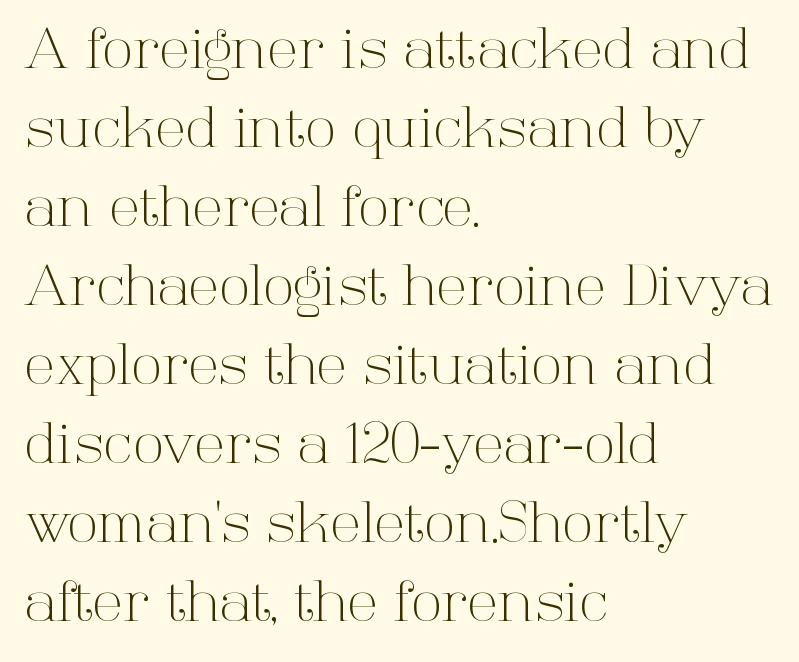
Does the leading feel generous? No, just average. Is the type heavy? It reads as light-to-regular instead. Nobody touched the tracking dial on this one. Every stem runs plumb, perpendicular to the baseline. Letterform terminals end in serifs throughout the passage.
